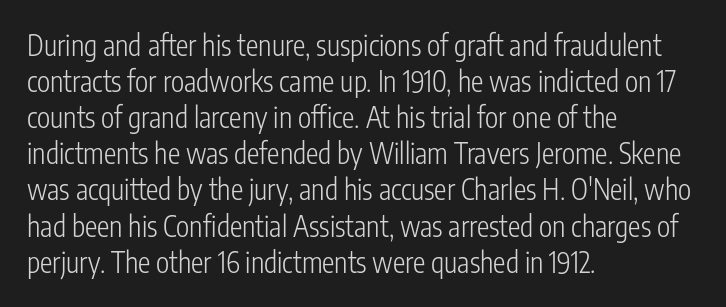
Visually the block forms a straight wall on the left and a jagged coastline on the right. Characters follow at the spacing the type designer built in. Underlining? Definitely not there. Heaviness? Minimal to ordinary, like unemphasized prose. Each letter keeps its own natural width here, so spacing adapts to shape. The typography opts for an upright posture over an oblique one.
